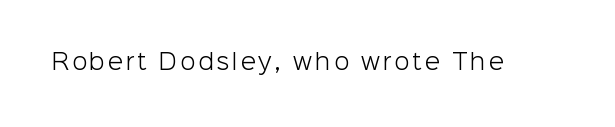
The specimen reads as upright at a glance. The face looks like a standard text weight, possibly lighter. Nobody drew a line under any word here.
